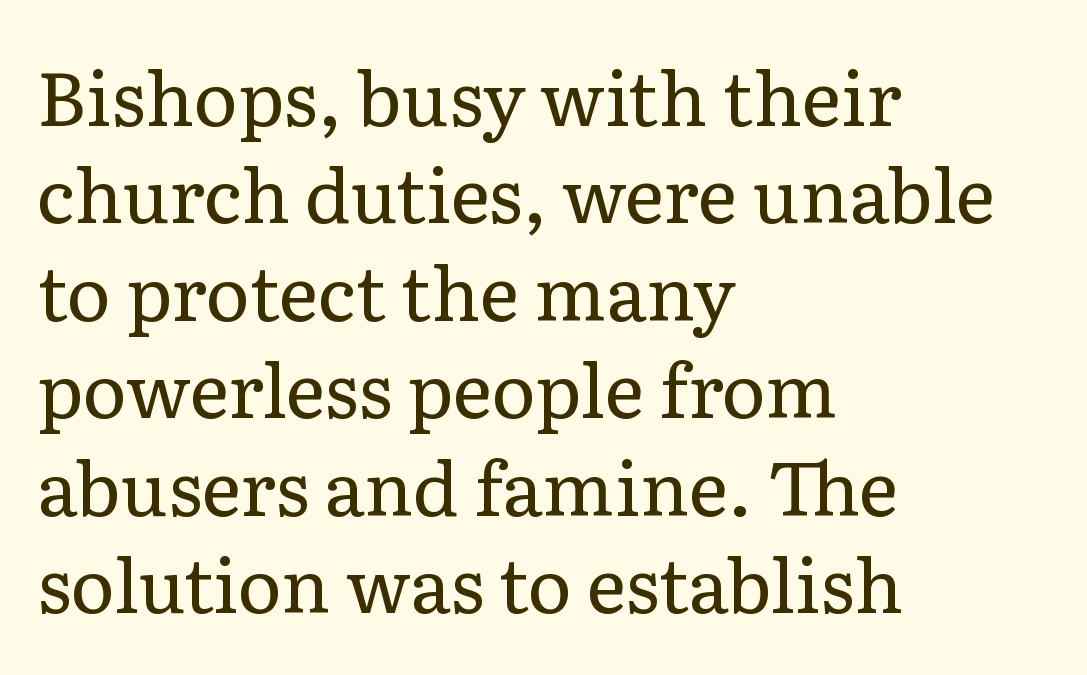
{"serif": "yes", "italic": "no", "bold": "no", "weight": "regular", "width": "normal", "stroke_contrast": "low", "x_height": "medium", "monospaced": "no", "underline": "no", "align": "left", "line_spacing": "normal", "line_spacing_ratio": 1.3, "letter_spacing": "normal", "letter_spacing_em": 0.0, "glyph_px": 75}
